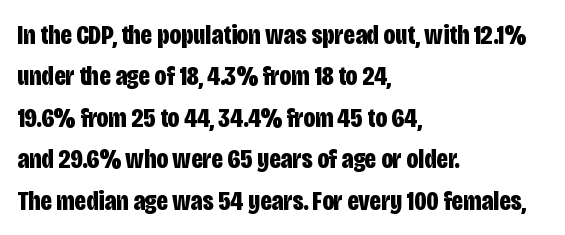
Q: Is the text bold? A: Yes.
Q: Is the text italic (slanted)? A: No, it is upright.
Q: Is the typeface a serif or a sans-serif typeface? A: Sans-serif.
Q: Is the text underlined? A: No.
Q: How is the paragraph aligned? A: Left-aligned.
Q: Is the spacing between letters normal or unusually wide? A: Normal.
Q: Is the spacing between lines tight, normal or loose? A: Normal.
Q: Width (condensed, normal, or wide)? A: Condensed.
Q: Stroke contrast? A: Low.
Q: x-height? A: Large.
Q: Monospaced? A: No.
